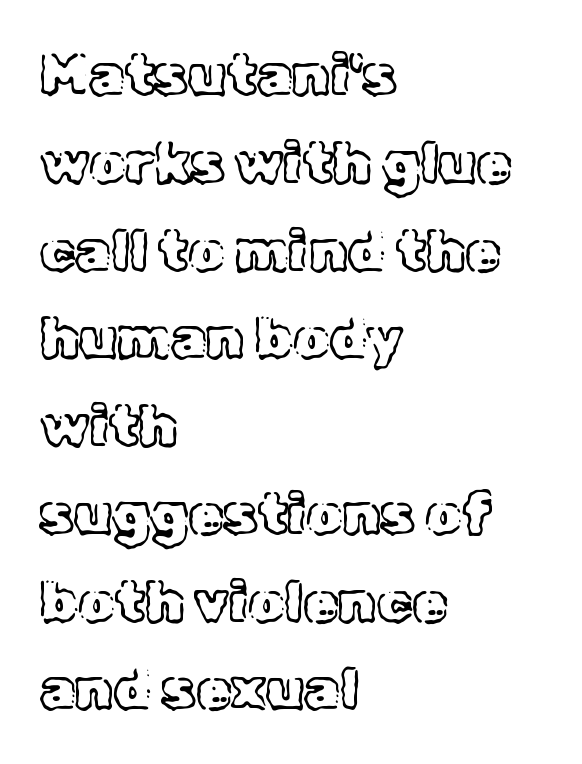
Glance below the letters and you will spot only blank space. In terms of letterspacing, this is plain default setting. This sample keeps an unexceptional amount of space between lines. Does the lettering tilt? It doesn't — this is upright. The paragraph has a hard left edge and a soft right edge.
